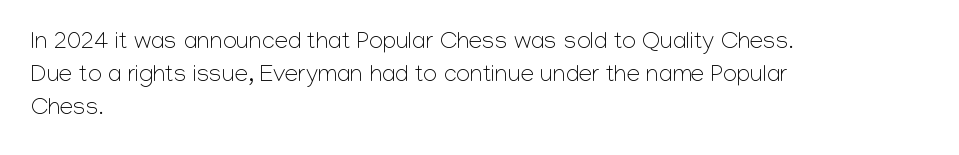
These lines stack with their left ends in a neat column. Letters rest on an invisible, unmarked baseline. The lines sit at an ordinary, default distance from one another. The type sits square on the baseline with zero lean. No letter is thick-stroked: the sample isn't bold. Default kerning and tracking; the words read as compact shapes.
